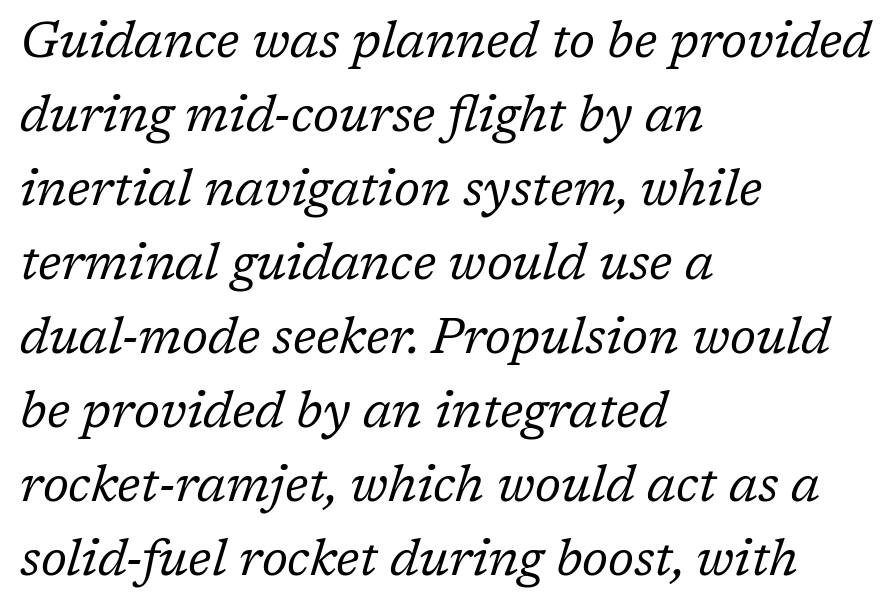
Q: Is the text bold? A: No.
Q: Is the text italic (slanted)? A: Yes, it leans right by about 17 degrees.
Q: Is the typeface a serif or a sans-serif typeface? A: Serif.
Q: Is the text underlined? A: No.
Q: How is the paragraph aligned? A: Left-aligned.
Q: Is the spacing between letters normal or unusually wide? A: Normal.
Q: Is the spacing between lines tight, normal or loose? A: Normal.
Q: Width (condensed, normal, or wide)? A: Normal.
Q: Stroke contrast? A: Low.
Q: x-height? A: Medium.
Q: Monospaced? A: No.
